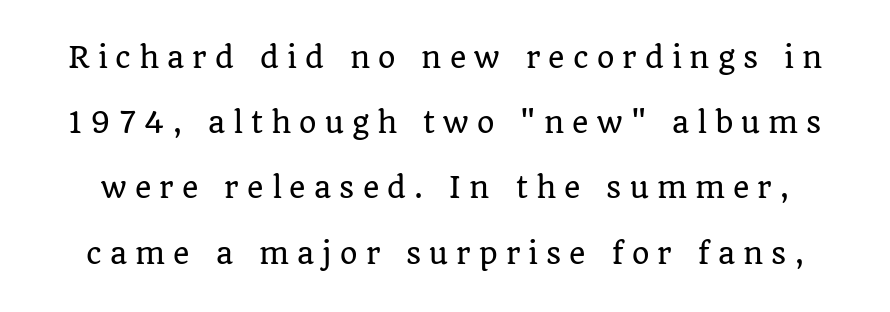
Q: Is the text italic (slanted)? A: No, it is upright.
Q: Is the typeface a serif or a sans-serif typeface? A: Serif.
Q: Is the text underlined? A: No.
Q: Is the spacing between letters normal or unusually wide? A: Unusually wide.
Q: Is the spacing between lines tight, normal or loose? A: Loose.
Q: Width (condensed, normal, or wide)? A: Normal.
Q: Stroke contrast? A: Low.
Q: x-height? A: Large.
Q: Monospaced? A: No.
